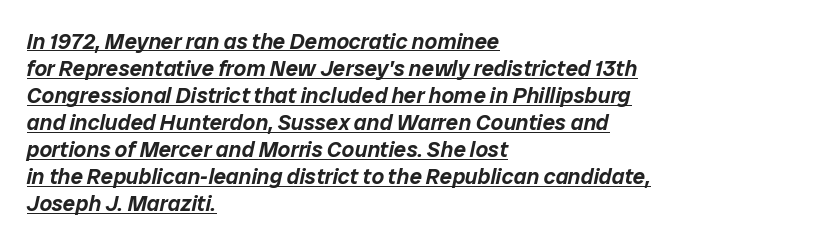
{"italic": "yes", "lean": "right", "slant_degrees": 12, "underline": "yes", "align": "left", "line_spacing_ratio": 1.23, "letter_spacing": "normal", "letter_spacing_em": 0.0, "glyph_px": 22}
